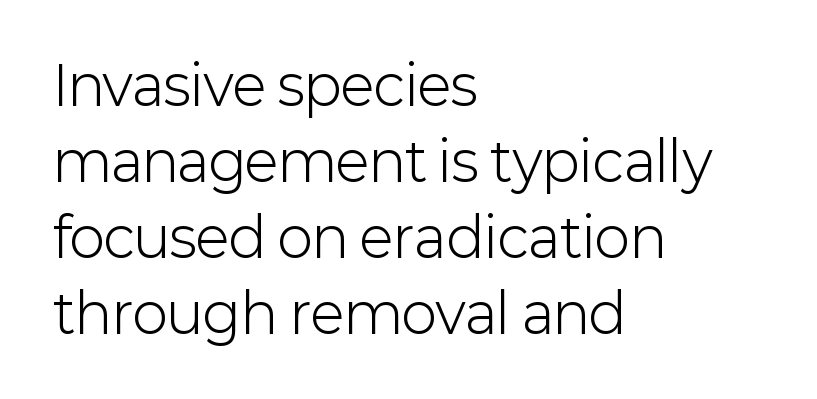
The image shows 54 px light sans-serif type, upright; set left-aligned, normal line spacing (1.41x), normal letter spacing, not underlined; low stroke contrast and a medium x-height.
